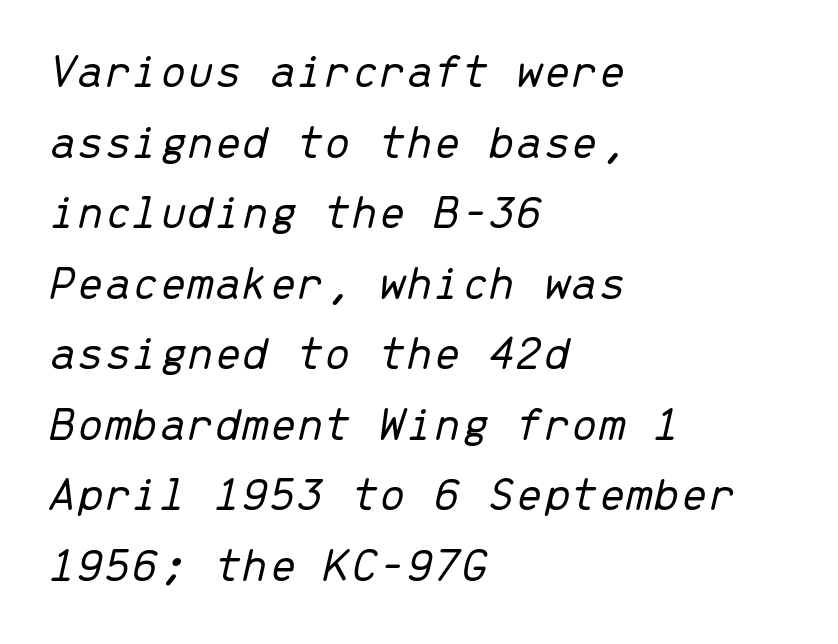
The image shows 49 px light type, italic (leaning right), monospaced; set left-aligned, normal line spacing (1.44x), normal letter spacing, not underlined; low stroke contrast and a medium x-height.
